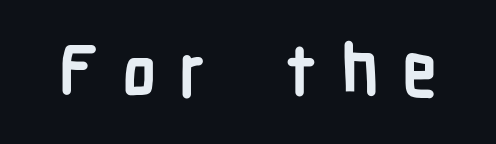
Grotesque or geometric, the face here clearly has no serifs. The passage shown is typed in a proportional face where columns would drift. The passage shown is not underscored anywhere. Its strokes are broad and dark, the hallmark of bold type. Here the glyphs are tracked loosely, breaking word shapes into spaced letters.
